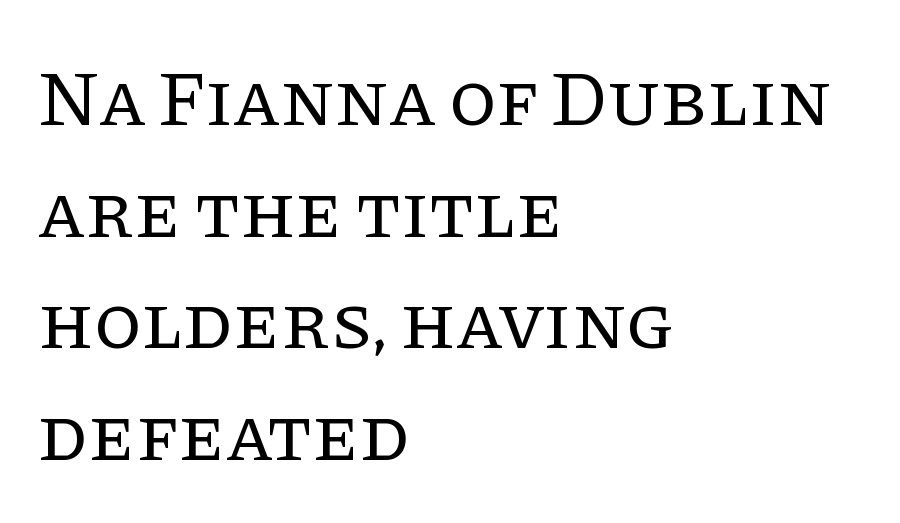
The font's upright variant was chosen for this text. Regarding serifs, this sample has them. Letters rest on an invisible, unmarked baseline. How would I describe the line gaps? Plain and ordinary. You could not count columns in this text — the font is proportionally spaced. Inter-character spacing is left at the font's built-in metrics.
